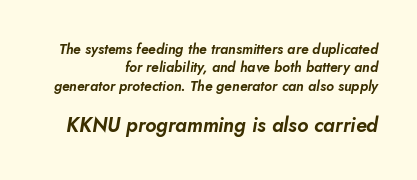
{"italic": "yes", "lean": "right", "slant_degrees": 10, "underline": "no", "align": "right", "line_spacing": "normal", "line_spacing_ratio": 1.32, "letter_spacing": "normal", "letter_spacing_em": 0.0, "larger_block": "second", "size_ratio": 1.43, "glyph_px": 20}
